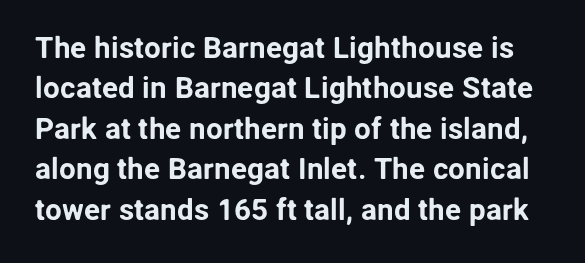
Spacing verdict: proportional, widths tailored to each character. A sans-serif font was chosen for this passage. Bare-footed words on every line. You could call the tracking neutral — neither tight nor loose. The space between consecutive lines is moderate.
